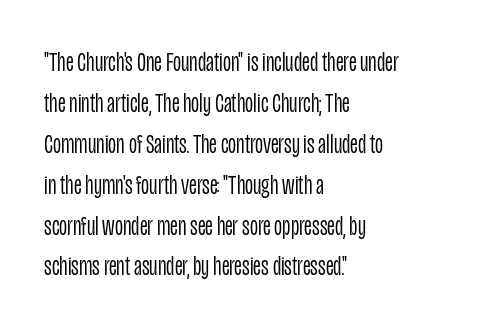
Q: Is the text bold? A: No.
Q: Is the text italic (slanted)? A: No, it is upright.
Q: Is the typeface a serif or a sans-serif typeface? A: Sans-serif.
Q: Is the text underlined? A: No.
Q: How is the paragraph aligned? A: Left-aligned.
Q: Is the spacing between letters normal or unusually wide? A: Normal.
Q: Is the spacing between lines tight, normal or loose? A: Normal.
Q: Width (condensed, normal, or wide)? A: Condensed.
Q: Stroke contrast? A: Low.
Q: x-height? A: Large.
Q: Monospaced? A: No.
